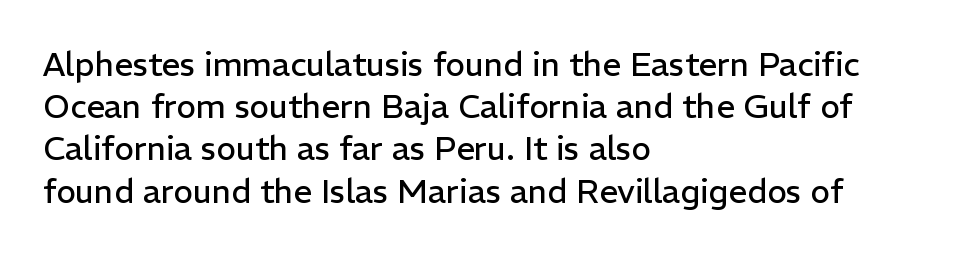
The image shows 33 px regular-weight sans-serif type, upright; set left-aligned, normal line spacing (1.28x), normal letter spacing, not underlined; low stroke contrast and a medium x-height.
